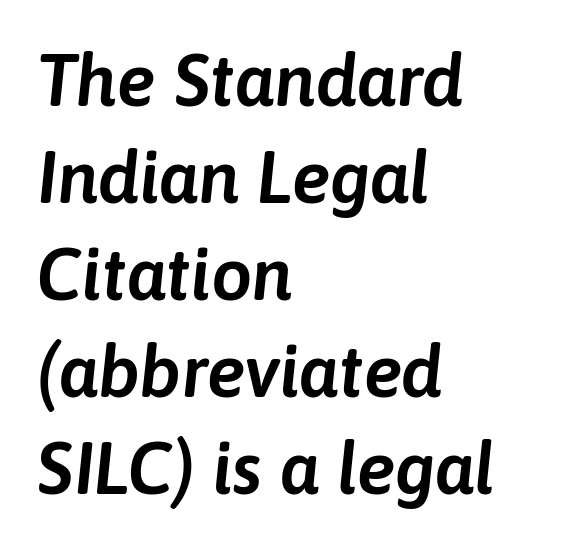
Quick note: interline space is typical. These lines are rendered in a variable-pitch font. Words appear dense and cohesive because spacing is normal. The paragraph shown leans on its left margin. A bare baseline throughout the passage.
